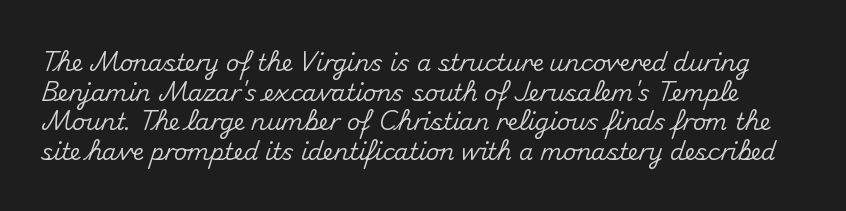
{"underline": "no", "line_spacing": "normal", "line_spacing_ratio": 1.29, "letter_spacing": "normal", "letter_spacing_em": 0.0, "glyph_px": 23}
